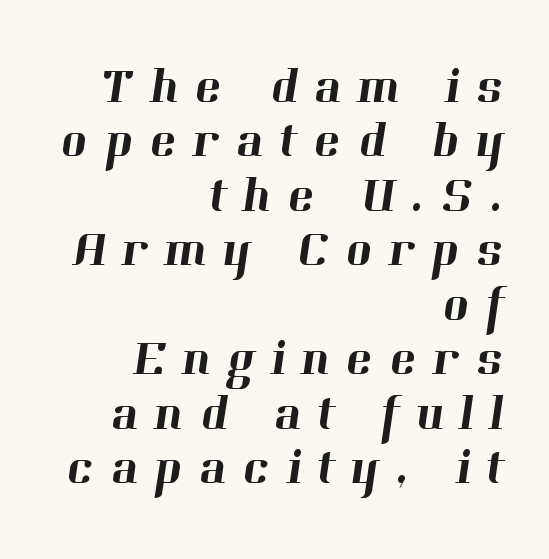
{"serif": "yes", "width": "normal", "stroke_contrast": "high", "x_height": "medium", "monospaced": "no", "underline": "no", "align": "right", "line_spacing": "tight", "line_spacing_ratio": 1.09, "letter_spacing": "wide", "letter_spacing_em": 0.33, "glyph_px": 50}
